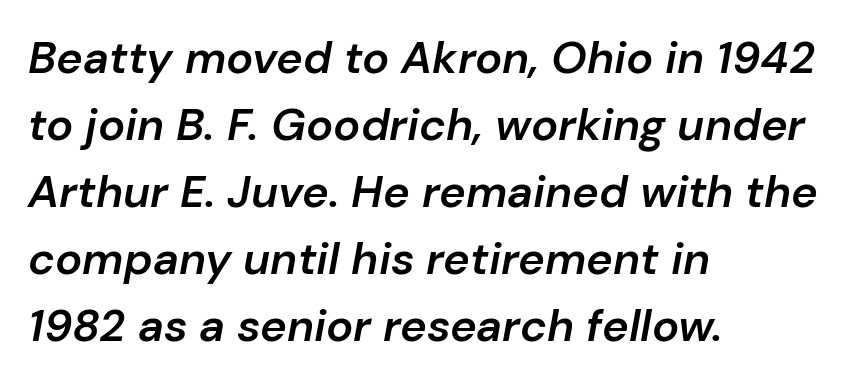
{"italic": "yes", "lean": "right", "slant_degrees": 10, "bold": "semi", "weight": "semibold", "width": "normal", "stroke_contrast": "low", "x_height": "medium", "monospaced": "no", "underline": "no", "align": "left", "line_spacing": "normal", "line_spacing_ratio": 1.49, "letter_spacing": "normal", "letter_spacing_em": 0.0, "glyph_px": 45}
